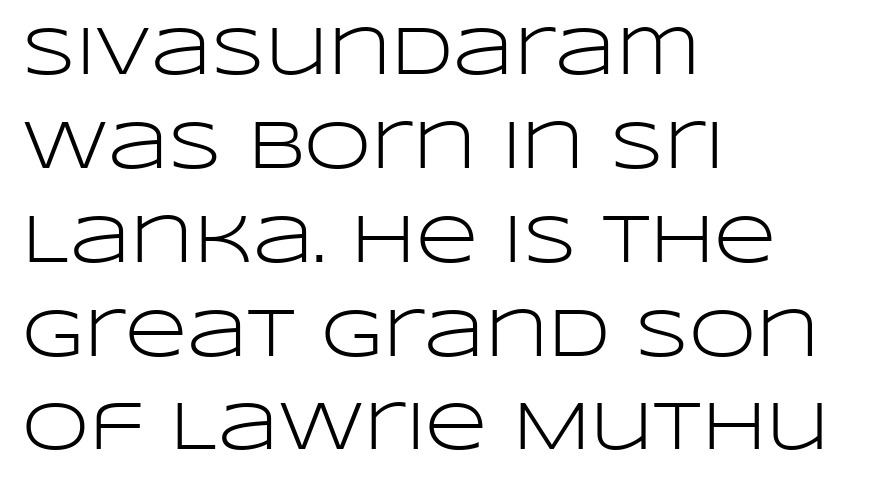
Does the type have serifs? No, each stem ends abruptly. Is the stroke heavy? The answer is a plain regular-or-lighter. Vertical strokes here are truly vertical. Descenders hang freely into open space.
